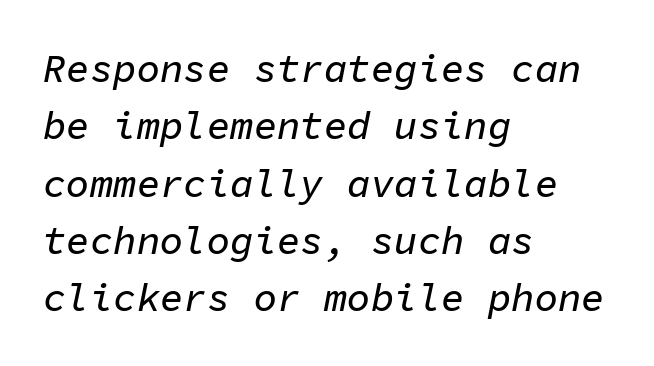
Here the designer chose a console-style face with uniform glyph widths. The face used here is rendered with its standard letterfit. One-word summary of the alignment: left. There's an unmistakable incline to the writing here. The string is rendered with underlining switched off. Vertically, the passage feels balanced, rows spaced as you'd expect.
